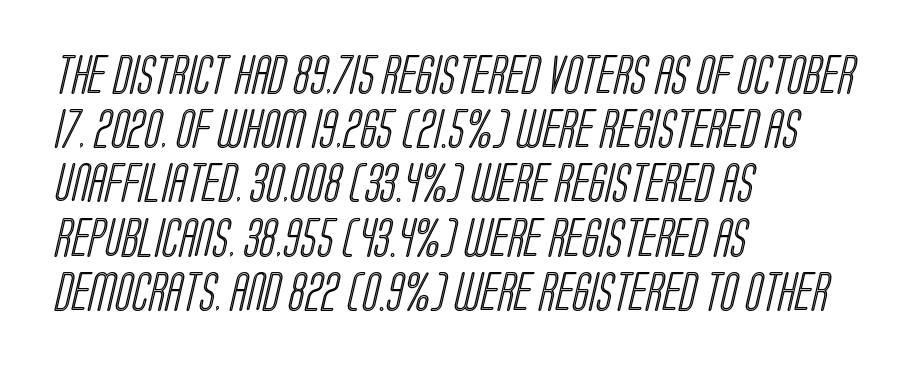
Summary of vertical rhythm: regular, with standard interline spacing. The passage shown is typed in a proportional face where columns would drift. In terms of letterspacing, this is plain default setting. Beneath every word, the page is bare.
